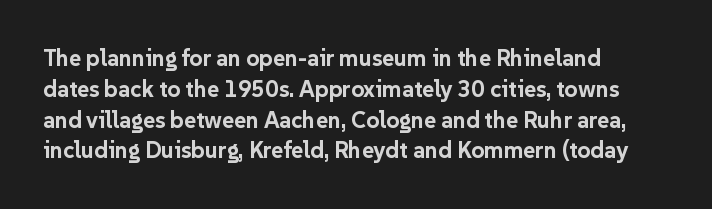
The image shows 23 px bold type, upright; set left-aligned, normal line spacing (1.34x), normal letter spacing, not underlined.
